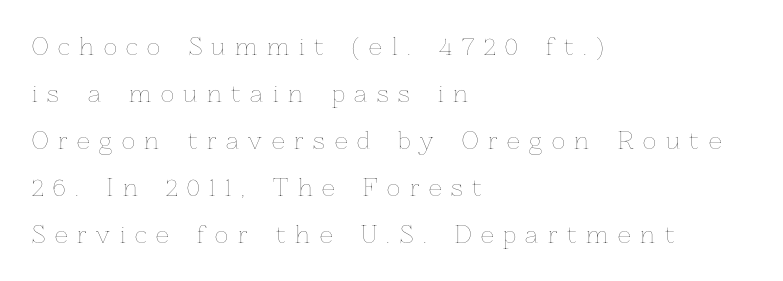
{"italic": "no", "bold": "no", "underline": "no", "align": "left", "line_spacing": "loose", "line_spacing_ratio": 2.04, "letter_spacing": "wide", "letter_spacing_em": 0.42, "glyph_px": 23}
